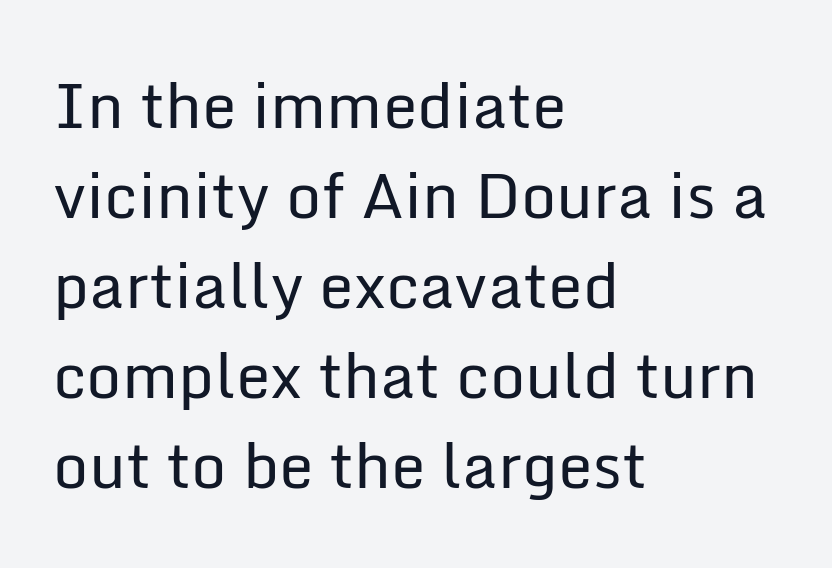
{"serif": "no", "italic": "no", "bold": "no", "weight": "regular", "width": "normal", "stroke_contrast": "low", "x_height": "medium", "monospaced": "no", "underline": "no", "align": "left", "line_spacing": "normal", "line_spacing_ratio": 1.45, "letter_spacing": "normal", "letter_spacing_em": 0.0, "glyph_px": 62}
